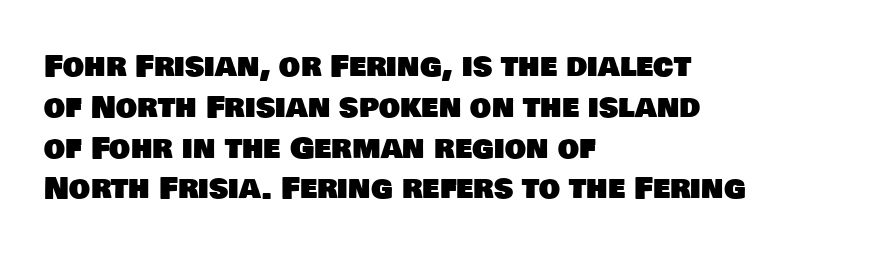
The image shows 30 px sans-serif type; set left-aligned, normal line spacing (1.36x), normal letter spacing, not underlined; low stroke contrast and a large x-height.
